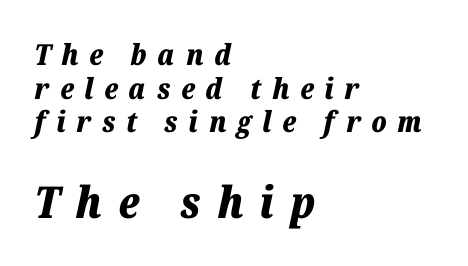
Q: Is the text bold? A: Yes.
Q: Is the text italic (slanted)? A: Yes, it leans right by about 12 degrees.
Q: Is the text underlined? A: No.
Q: How is the paragraph aligned? A: Left-aligned.
Q: Is the spacing between letters normal or unusually wide? A: Unusually wide.
Q: Which block of text is set in a larger size, the first (top) or the second (bottom)? A: The second (bottom) one.
Q: Width (condensed, normal, or wide)? A: Normal.
Q: Stroke contrast? A: Low.
Q: x-height? A: Medium.
Q: Monospaced? A: No.
